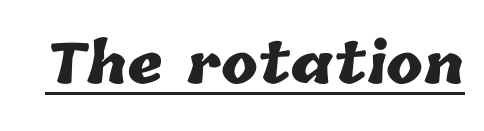
{"bold": "yes", "weight": "heavy", "width": "normal", "stroke_contrast": "low", "x_height": "medium", "monospaced": "no", "underline": "yes", "letter_spacing": "normal", "letter_spacing_em": 0.0, "glyph_px": 55}
